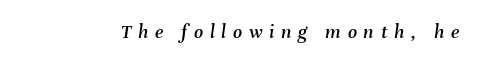
The image shows 20 px text type, italic (leaning right); set unusually wide letter spacing (+0.34 em), not underlined.
